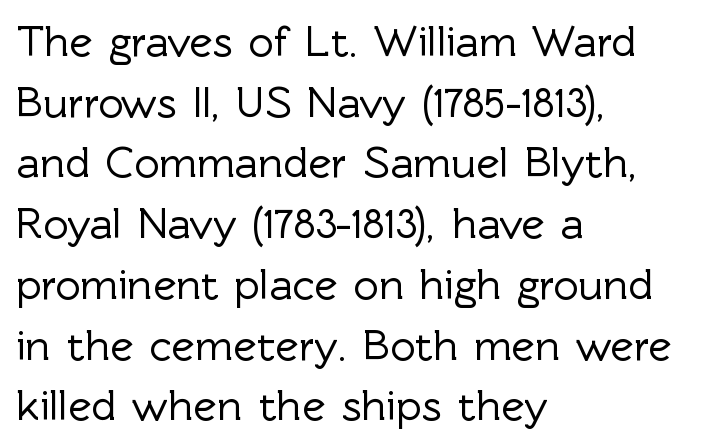
Q: Is the text italic (slanted)? A: No, it is upright.
Q: Is the typeface a serif or a sans-serif typeface? A: Sans-serif.
Q: Is the text underlined? A: No.
Q: How is the paragraph aligned? A: Left-aligned.
Q: Is the spacing between letters normal or unusually wide? A: Normal.
Q: Is the spacing between lines tight, normal or loose? A: Normal.
Q: Width (condensed, normal, or wide)? A: Normal.
Q: x-height? A: Medium.
Q: Monospaced? A: No.
